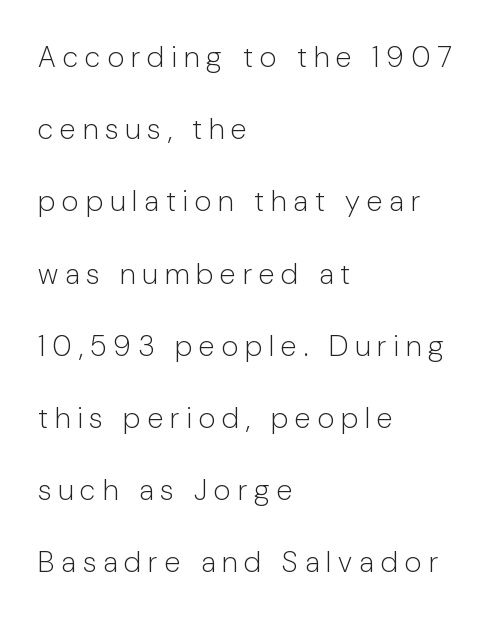
{"serif": "no", "italic": "no", "bold": "no", "weight": "light", "width": "normal", "stroke_contrast": "low", "x_height": "medium", "monospaced": "no", "underline": "no", "align": "left", "line_spacing": "loose", "line_spacing_ratio": 2.49, "letter_spacing": "wide", "letter_spacing_em": 0.24, "glyph_px": 29}
